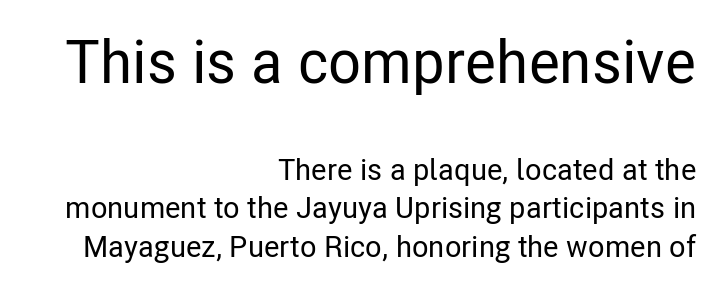
What's the leading like? Ordinary, nothing unusual. A sans-serif font was chosen for this passage. This is roman type, the default non-slanted kind. The initial chunk of copy outweighs the following chunk in type size. This rendering uses right alignment, leaving the left contour irregular. Here the designer chose a conventional face with non-uniform glyph widths.
